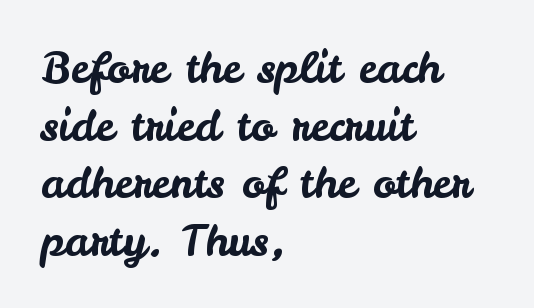
Each new line begins a customary step beneath the previous one. Honestly, there is no underline to notice here at all. Think of a printed novel: that variable character pitch is what you see here. This rendering uses left alignment, leaving the right contour irregular.
